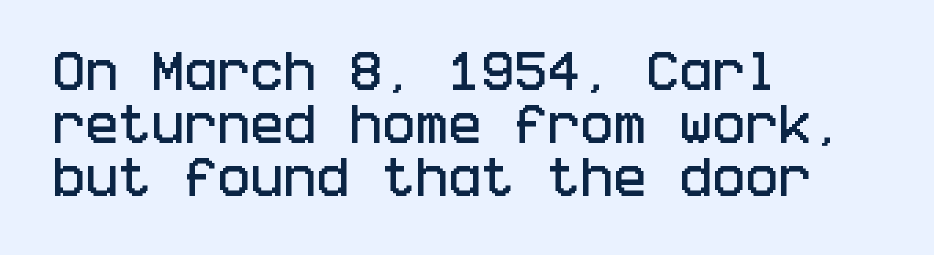
{"serif": "no", "italic": "no", "width": "condensed", "stroke_contrast": "low", "x_height": "large", "underline": "no", "align": "left", "line_spacing_ratio": 1.21, "letter_spacing": "normal", "letter_spacing_em": 0.0, "glyph_px": 44}
